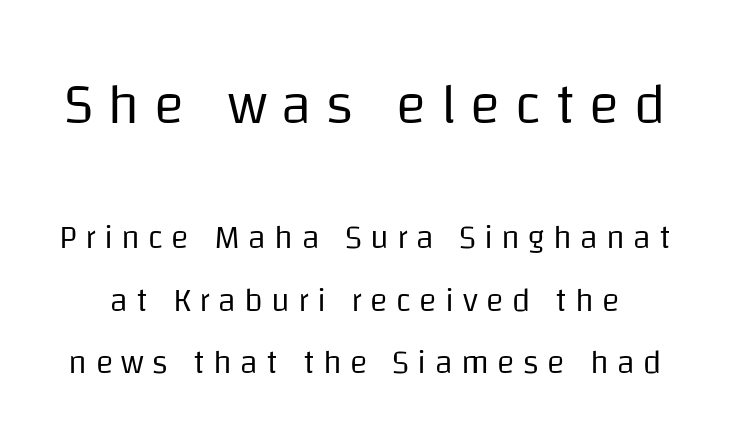
{"serif": "no", "italic": "no", "bold": "no", "weight": "regular", "width": "normal", "stroke_contrast": "low", "x_height": "large", "monospaced": "no", "underline": "no", "line_spacing": "loose", "line_spacing_ratio": 1.9, "letter_spacing": "wide", "letter_spacing_em": 0.25, "larger_block": "first", "size_ratio": 1.73, "glyph_px": 57}
